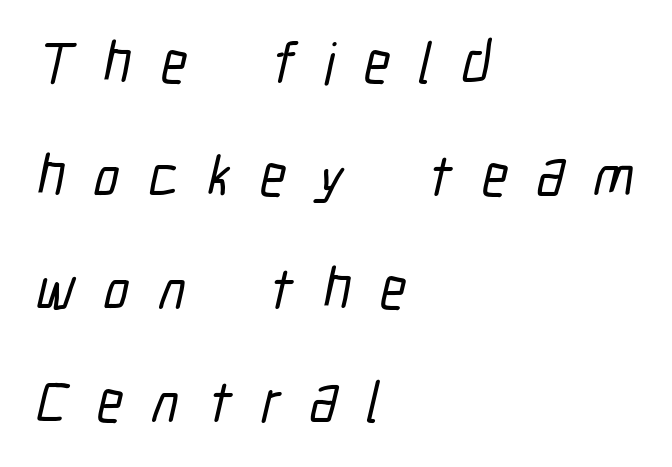
Q: Is the typeface a serif or a sans-serif typeface? A: Sans-serif.
Q: Is the text underlined? A: No.
Q: How is the paragraph aligned? A: Left-aligned.
Q: Is the spacing between letters normal or unusually wide? A: Unusually wide.
Q: Is the spacing between lines tight, normal or loose? A: Loose.
Q: Width (condensed, normal, or wide)? A: Condensed.
Q: Stroke contrast? A: Low.
Q: x-height? A: Medium.
Q: Monospaced? A: No.
